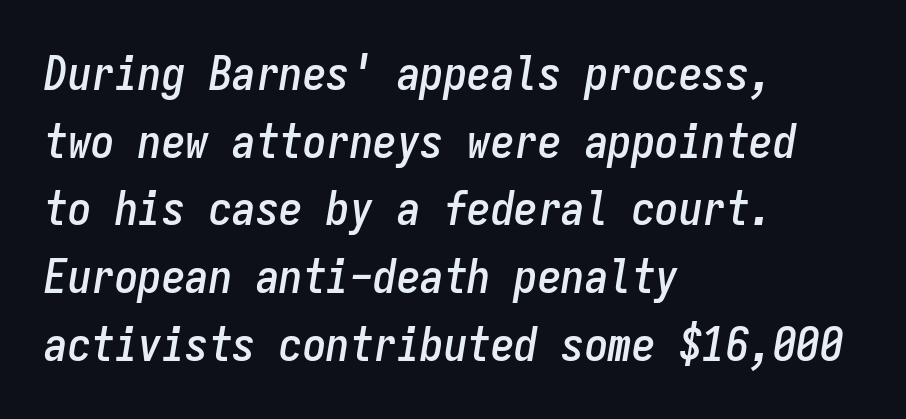
Successive baselines arrive at the customary interval. No word sits above an underline. These lines are rendered in a fixed-pitch font. Words appear dense and cohesive because spacing is normal. Layout note: lines flush left.
